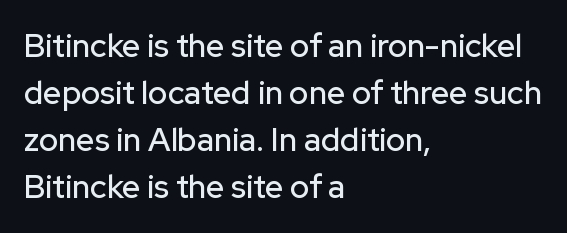
Q: Is the text italic (slanted)? A: No, it is upright.
Q: Is the typeface a serif or a sans-serif typeface? A: Sans-serif.
Q: Is the text underlined? A: No.
Q: How is the paragraph aligned? A: Left-aligned.
Q: Is the spacing between letters normal or unusually wide? A: Normal.
Q: Is the spacing between lines tight, normal or loose? A: Normal.
Q: Width (condensed, normal, or wide)? A: Normal.
Q: Stroke contrast? A: Low.
Q: x-height? A: Medium.
Q: Monospaced? A: No.
